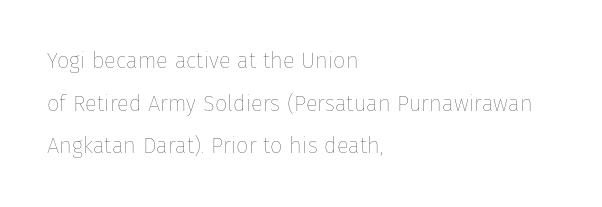
{"italic": "no", "bold": "no", "underline": "no", "align": "left", "line_spacing": "loose", "line_spacing_ratio": 1.94, "letter_spacing": "normal", "letter_spacing_em": 0.0, "glyph_px": 22}
